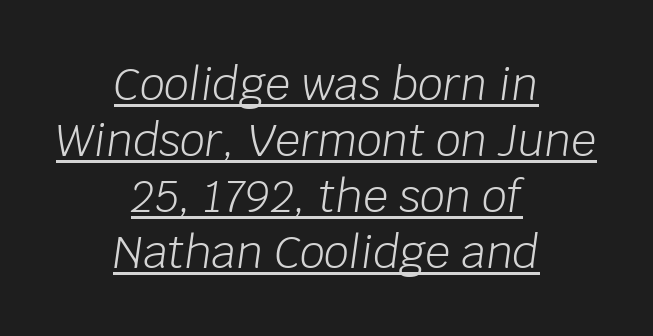
Q: Is the text bold? A: No.
Q: Is the text italic (slanted)? A: Yes, it leans right by about 8 degrees.
Q: Is the text underlined? A: Yes.
Q: How is the paragraph aligned? A: Centered.
Q: Is the spacing between letters normal or unusually wide? A: Normal.
Q: Is the spacing between lines tight, normal or loose? A: Normal.
Q: Width (condensed, normal, or wide)? A: Normal.
Q: Stroke contrast? A: Low.
Q: x-height? A: Large.
Q: Monospaced? A: No.
